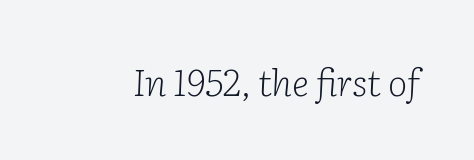
Q: Is the text bold? A: No.
Q: Is the text italic (slanted)? A: Yes, it leans right by about 2 degrees.
Q: Is the typeface a serif or a sans-serif typeface? A: Serif.
Q: Is the text underlined? A: No.
Q: Is the spacing between letters normal or unusually wide? A: Normal.
Q: Width (condensed, normal, or wide)? A: Normal.
Q: Stroke contrast? A: Low.
Q: x-height? A: Medium.
Q: Monospaced? A: No.
